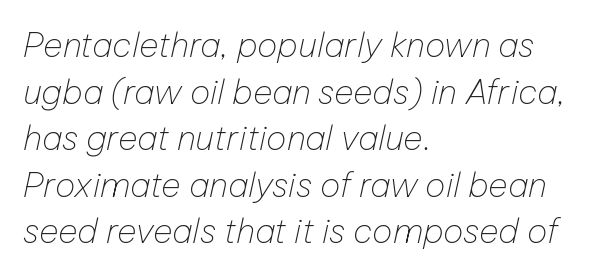
Q: Is the text bold? A: No.
Q: Is the text italic (slanted)? A: Yes, it leans right by about 12 degrees.
Q: Is the text underlined? A: No.
Q: How is the paragraph aligned? A: Left-aligned.
Q: Is the spacing between letters normal or unusually wide? A: Normal.
Q: Is the spacing between lines tight, normal or loose? A: Normal.
Q: Width (condensed, normal, or wide)? A: Normal.
Q: Stroke contrast? A: Low.
Q: x-height? A: Medium.
Q: Monospaced? A: No.
